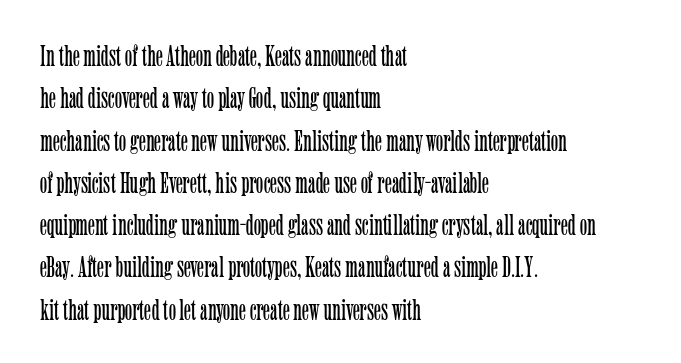
The letters advance in unequal steps, a hallmark of proportional type. No extra tracking has been applied to these lines. The letters carry serifs — small finishing strokes at the ends of their stems. This reads as an unemphasized weight, regular at the heaviest.
